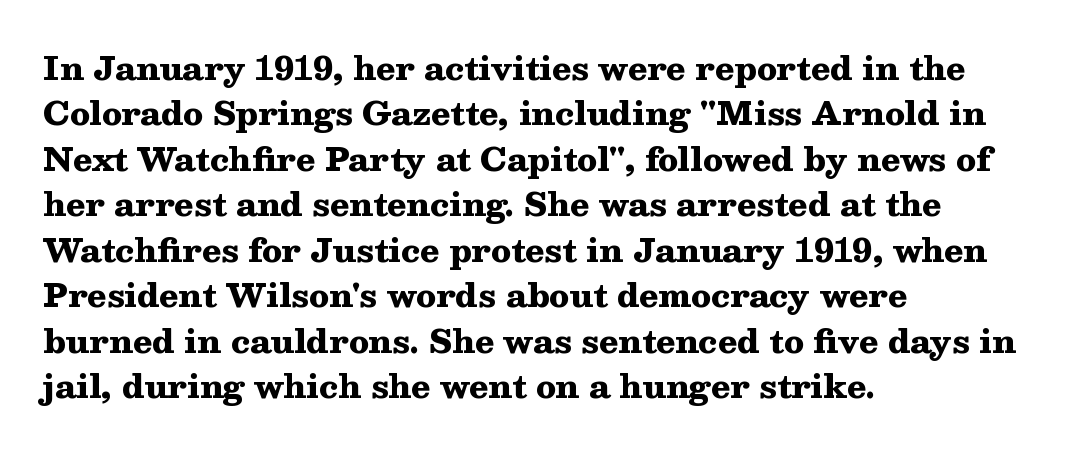
It's the straight-up-and-down kind of type. The ragged edge is on the right, which tells us the setting is flush left. One glance says typical: line gaps are just what's usual. Note the varied advance widths — an 'i' is clearly narrower than an 'm'. What weight is shown? A full bold with thick strokes.
